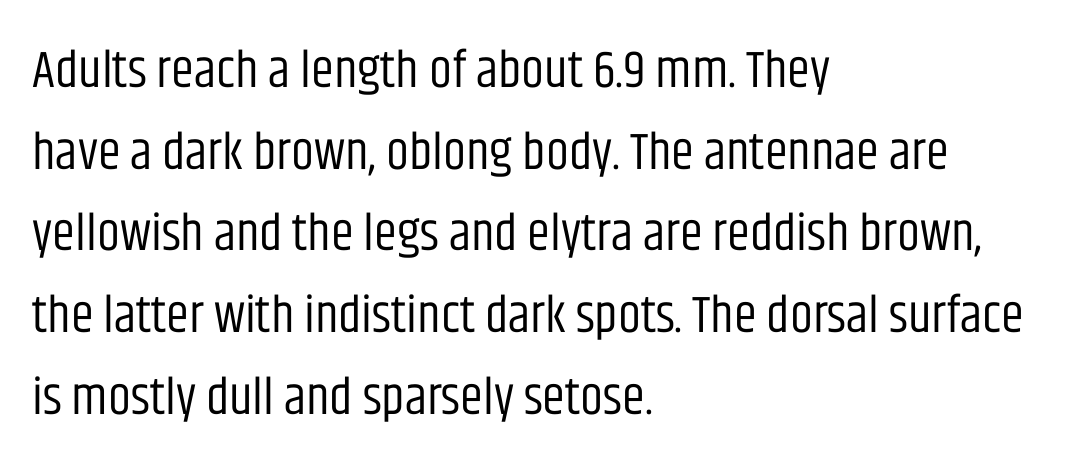
Q: Is the text bold? A: No.
Q: Is the text italic (slanted)? A: No, it is upright.
Q: Is the typeface a serif or a sans-serif typeface? A: Sans-serif.
Q: Is the text underlined? A: No.
Q: How is the paragraph aligned? A: Left-aligned.
Q: Is the spacing between letters normal or unusually wide? A: Normal.
Q: Is the spacing between lines tight, normal or loose? A: Normal.
Q: Width (condensed, normal, or wide)? A: Condensed.
Q: Stroke contrast? A: Low.
Q: x-height? A: Large.
Q: Monospaced? A: No.
